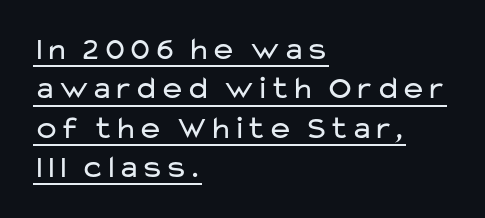
Q: Is the text bold? A: No.
Q: Is the text italic (slanted)? A: No, it is upright.
Q: Is the typeface a serif or a sans-serif typeface? A: Sans-serif.
Q: Is the text underlined? A: Yes.
Q: How is the paragraph aligned? A: Left-aligned.
Q: Is the spacing between letters normal or unusually wide? A: Normal.
Q: Width (condensed, normal, or wide)? A: Wide.
Q: Stroke contrast? A: Low.
Q: x-height? A: Medium.
Q: Monospaced? A: No.
